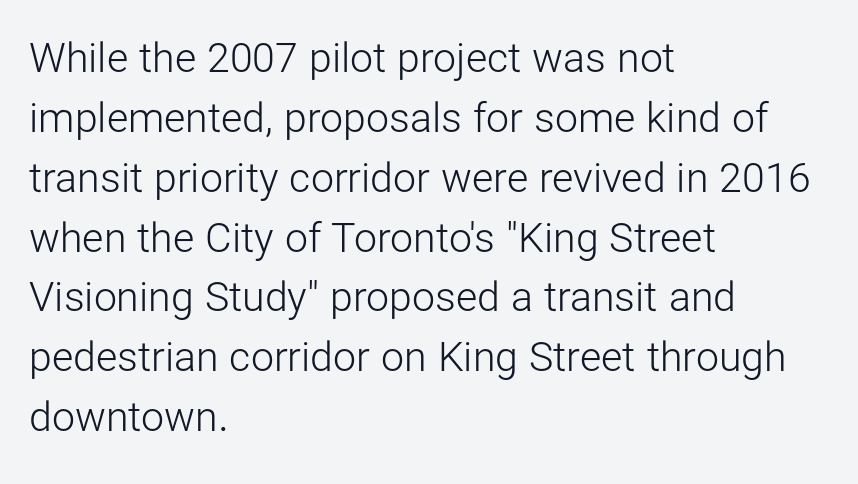
Is the type heavy? It reads as light-to-regular instead. This sample has the flowing, uneven cadence of proportional lettering. The leading is moderate, giving the passage an even texture. The ragged edge is on the right, which tells us the setting is flush left.
